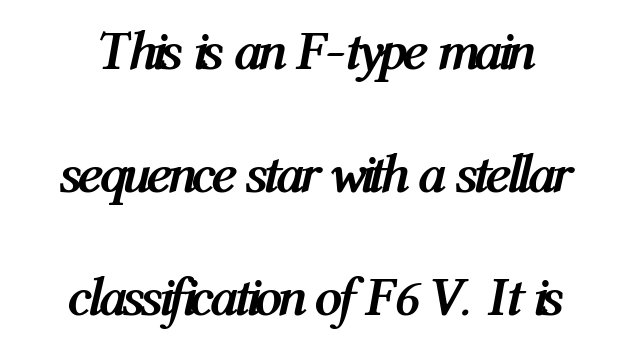
{"italic": "yes", "lean": "right", "slant_degrees": 12, "bold": "yes", "weight": "semibold", "width": "condensed", "stroke_contrast": "medium", "x_height": "medium", "monospaced": "no", "underline": "no", "line_spacing": "loose", "line_spacing_ratio": 2.24, "letter_spacing": "normal", "letter_spacing_em": 0.0, "glyph_px": 55}
